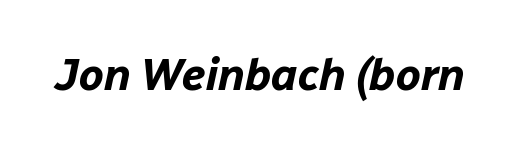
{"italic": "yes", "lean": "right", "slant_degrees": 12, "bold": "yes", "weight": "bold", "width": "normal", "stroke_contrast": "low", "x_height": "medium", "monospaced": "no", "underline": "no", "letter_spacing": "normal", "letter_spacing_em": 0.0, "glyph_px": 44}
